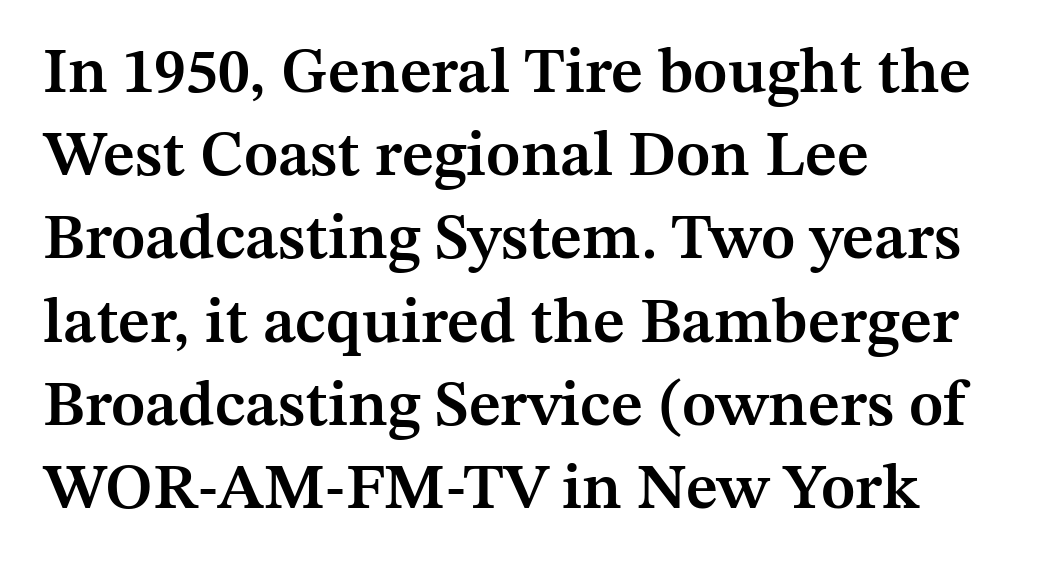
A typesetter would mark this as roman, not italic. Line starts are locked; line ends wander. The rendering keeps characters at their native spacing. The rendering uses a moderate line-height, typical for paragraphs. Proportional: the letters do not fall into vertical columns.
